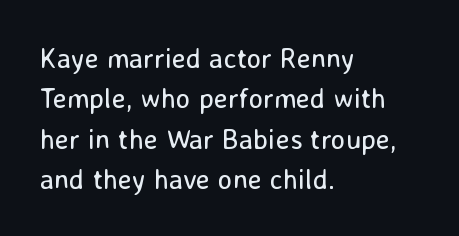
This sample is left-justified, so line endings fall wherever the words run out. Tracking value appears to be zero — textbook default spacing. Serifs: no, the terminals of the letterforms are clean. A light-to-regular cut is what we see here. The letters advance in unequal steps, a hallmark of proportional type.
